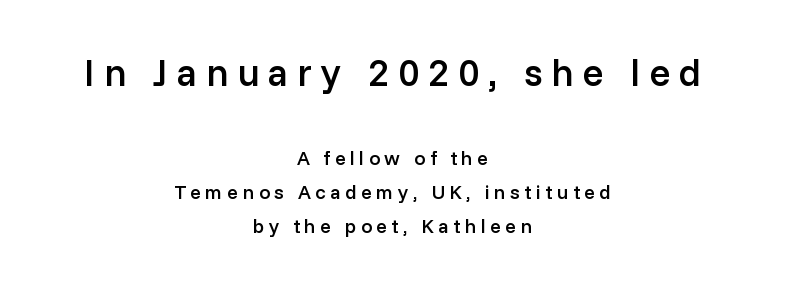
{"serif": "no", "italic": "no", "bold": "semi", "weight": "semibold", "width": "normal", "stroke_contrast": "low", "x_height": "medium", "monospaced": "no", "underline": "no", "align": "center", "line_spacing_ratio": 1.71, "letter_spacing": "wide", "letter_spacing_em": 0.22, "larger_block": "first", "size_ratio": 1.95, "glyph_px": 39}
